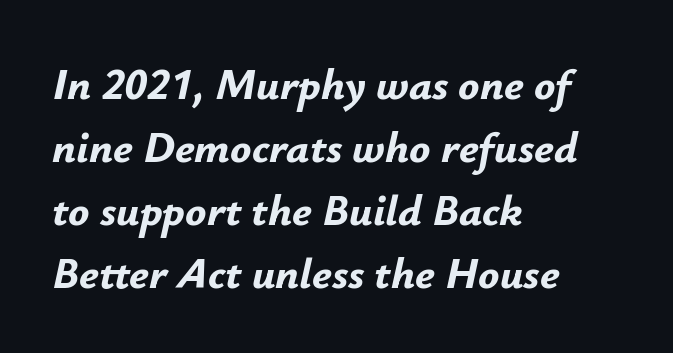
Q: Is the text bold? A: Yes.
Q: Is the text italic (slanted)? A: Yes, it leans right by about 12 degrees.
Q: Is the text underlined? A: No.
Q: How is the paragraph aligned? A: Left-aligned.
Q: Is the spacing between letters normal or unusually wide? A: Normal.
Q: Is the spacing between lines tight, normal or loose? A: Normal.
Q: Width (condensed, normal, or wide)? A: Normal.
Q: Stroke contrast? A: Low.
Q: x-height? A: Small.
Q: Monospaced? A: No.
